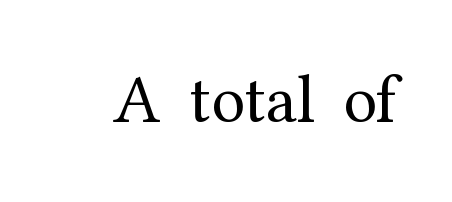
Vertical stems look standard width or narrower in stroke. The letters sit at their default tracking, neither squeezed nor spread. The rendering uses natural spacing where letterforms have individual widths. You can tell it's not italic because the verticals are truly vertical.
